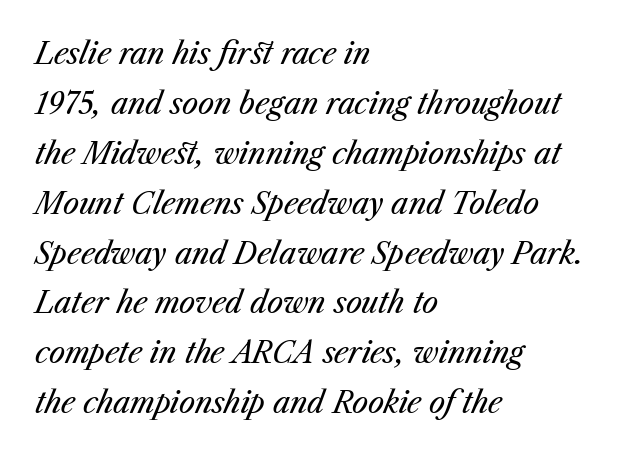
The image shows 29 px regular-weight type, italic (leaning right); set left-aligned, line spacing 1.72x, normal letter spacing, not underlined; medium stroke contrast and a medium x-height.
